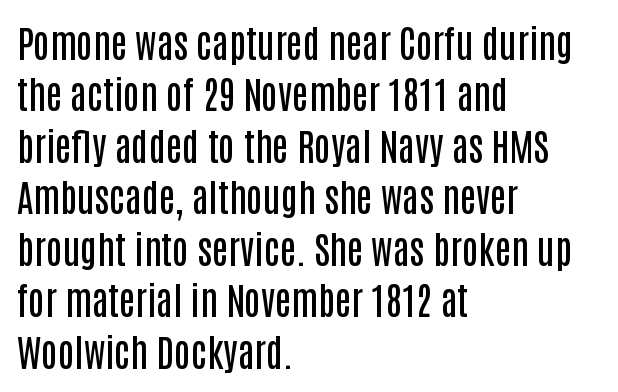
No italicization has been applied; the sample stays upright. Visually the block forms a straight wall on the left and a jagged coastline on the right. The rendering keeps characters at their native spacing. The glyphs in this specimen are sans serif.
